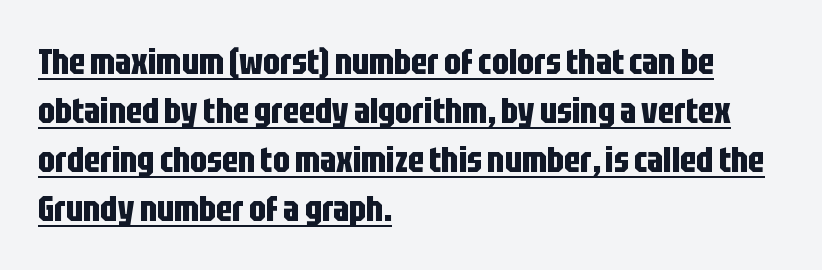
Here the designer chose a conventional face with non-uniform glyph widths. Caption: lettering with a line underneath. Tracking here is standard; glyphs follow each other at the usual distance. Normally led — the rows are evenly, conventionally spaced.
